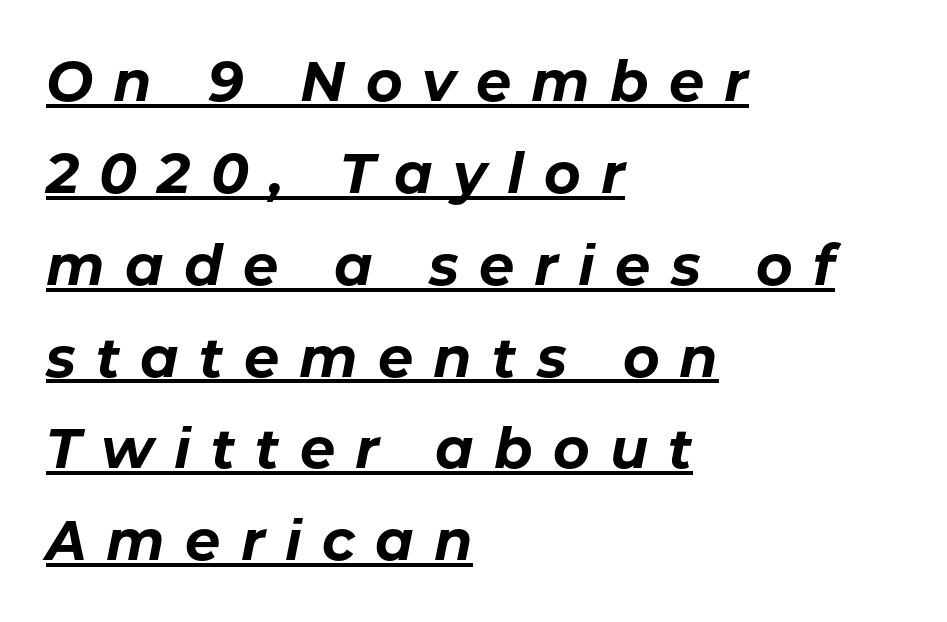
Q: Is the text bold? A: Yes.
Q: Is the text italic (slanted)? A: Yes, it leans right by about 11 degrees.
Q: Is the text underlined? A: Yes.
Q: How is the paragraph aligned? A: Left-aligned.
Q: Is the spacing between letters normal or unusually wide? A: Unusually wide.
Q: Is the spacing between lines tight, normal or loose? A: Normal.
Q: Width (condensed, normal, or wide)? A: Normal.
Q: Stroke contrast? A: Low.
Q: x-height? A: Medium.
Q: Monospaced? A: No.
